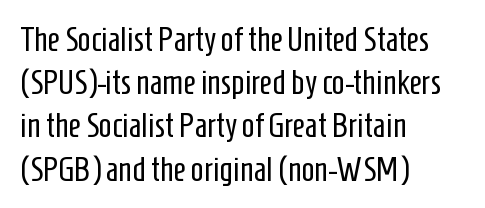
Q: Is the text bold? A: No.
Q: Is the text italic (slanted)? A: No, it is upright.
Q: Is the typeface a serif or a sans-serif typeface? A: Sans-serif.
Q: Is the text underlined? A: No.
Q: How is the paragraph aligned? A: Left-aligned.
Q: Is the spacing between letters normal or unusually wide? A: Normal.
Q: Is the spacing between lines tight, normal or loose? A: Normal.
Q: Width (condensed, normal, or wide)? A: Condensed.
Q: Stroke contrast? A: Low.
Q: x-height? A: Medium.
Q: Monospaced? A: No.
